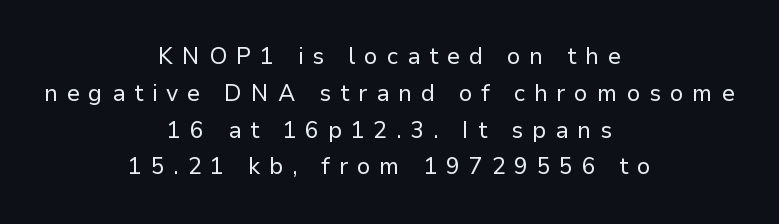
{"italic": "no", "bold": "no", "underline": "no", "align": "center", "line_spacing": "normal", "line_spacing_ratio": 1.6, "letter_spacing": "wide", "letter_spacing_em": 0.38, "glyph_px": 23}
